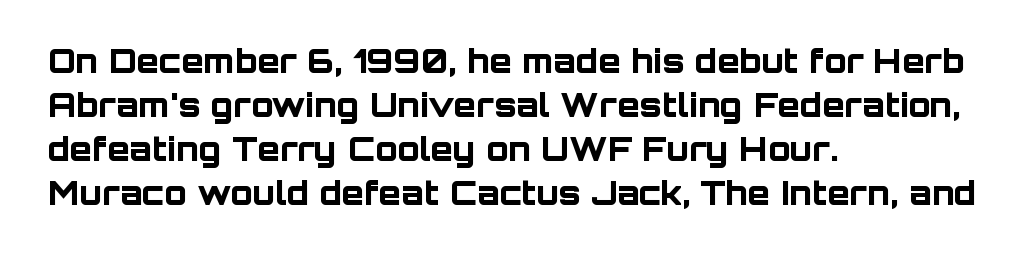
Q: Is the text bold? A: Yes.
Q: Is the text italic (slanted)? A: No, it is upright.
Q: Is the typeface a serif or a sans-serif typeface? A: Sans-serif.
Q: Is the text underlined? A: No.
Q: How is the paragraph aligned? A: Left-aligned.
Q: Is the spacing between letters normal or unusually wide? A: Normal.
Q: Is the spacing between lines tight, normal or loose? A: Normal.
Q: Width (condensed, normal, or wide)? A: Normal.
Q: Stroke contrast? A: Low.
Q: x-height? A: Large.
Q: Monospaced? A: No.
